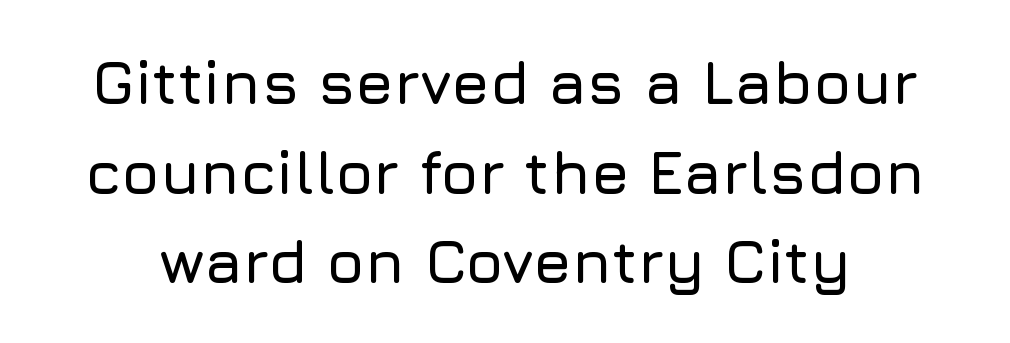
The image shows 61 px sans-serif type, upright; set normal line spacing (1.47x), normal letter spacing, not underlined; low stroke contrast and a medium x-height.
